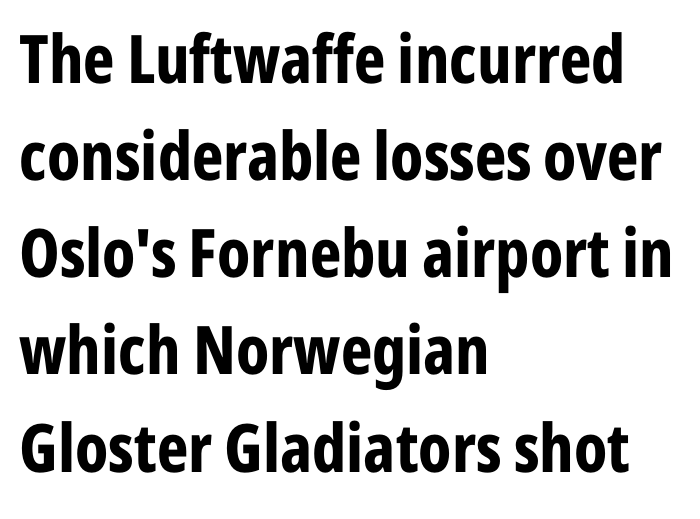
Nothing unusual about the tracking: characters are spaced as the font intends. The strip under each line holds only bare page. The designer went with a sans here, leaving each stem footless. The text block is weighted toward the left margin, trailing off unevenly rightward. Line spacing here is normal.
